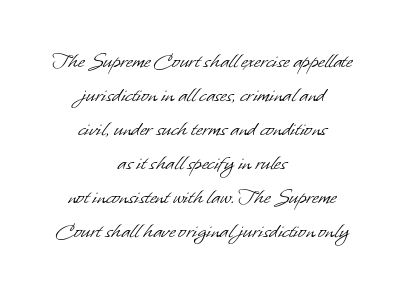
The image shows 23 px text type; set centered, normal line spacing (1.48x), normal letter spacing, not underlined.
